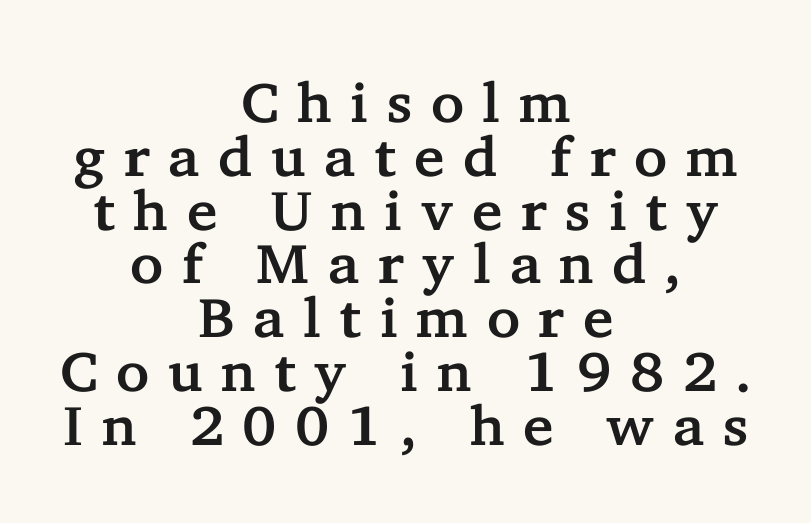
The image shows 56 px serif type, upright; set centered, tight line spacing (0.96x), unusually wide letter spacing (+0.33 em), not underlined; low stroke contrast and a medium x-height.
